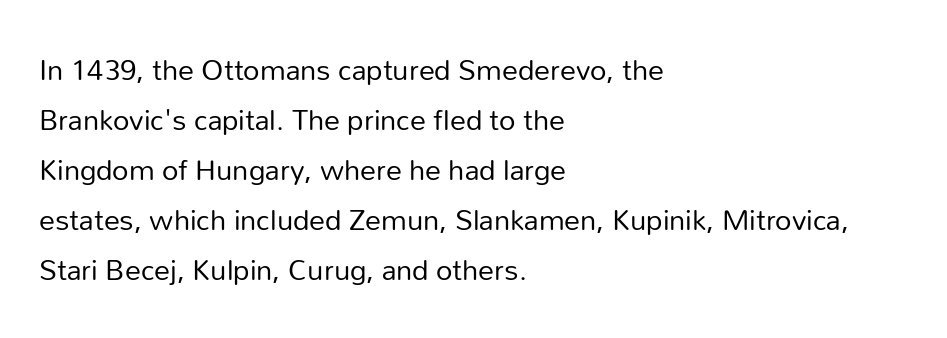
Q: Is the text bold? A: No.
Q: Is the text italic (slanted)? A: No, it is upright.
Q: Is the typeface a serif or a sans-serif typeface? A: Sans-serif.
Q: Is the text underlined? A: No.
Q: How is the paragraph aligned? A: Left-aligned.
Q: Is the spacing between letters normal or unusually wide? A: Normal.
Q: Is the spacing between lines tight, normal or loose? A: Normal.
Q: Width (condensed, normal, or wide)? A: Normal.
Q: Stroke contrast? A: Low.
Q: x-height? A: Medium.
Q: Monospaced? A: No.
